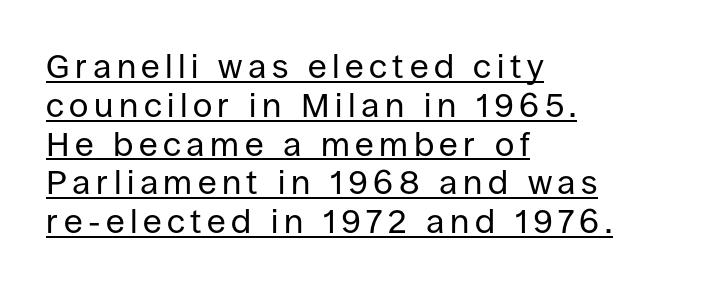
{"serif": "no", "italic": "no", "bold": "no", "weight": "regular", "width": "normal", "stroke_contrast": "low", "x_height": "large", "monospaced": "no", "underline": "yes", "align": "left", "line_spacing": "tight", "line_spacing_ratio": 1.14, "glyph_px": 34}
